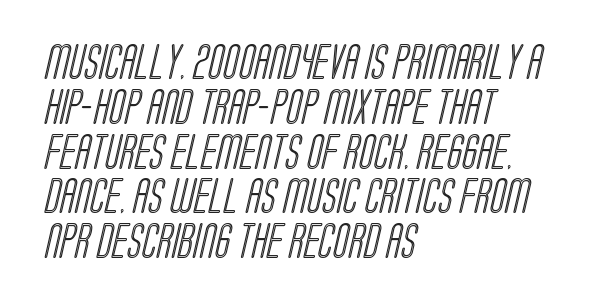
The image shows 35 px condensed type; set left-aligned, normal line spacing (1.28x), normal letter spacing, not underlined; a large x-height.
